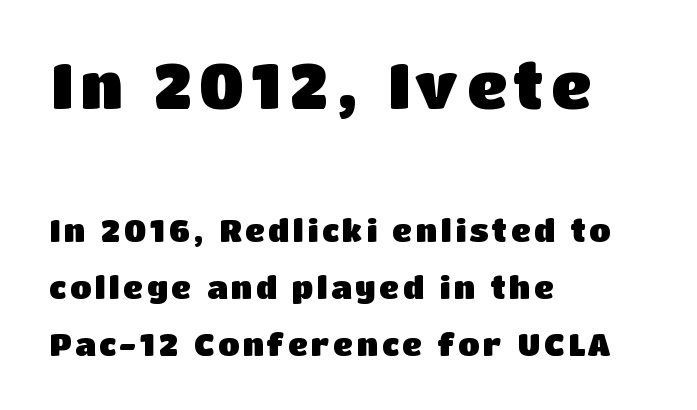
The image shows 62 px heavy sans-serif type, upright; set left-aligned, line spacing 1.83x, not underlined; the first (top) block is 2.0x larger; low stroke contrast and a large x-height.
